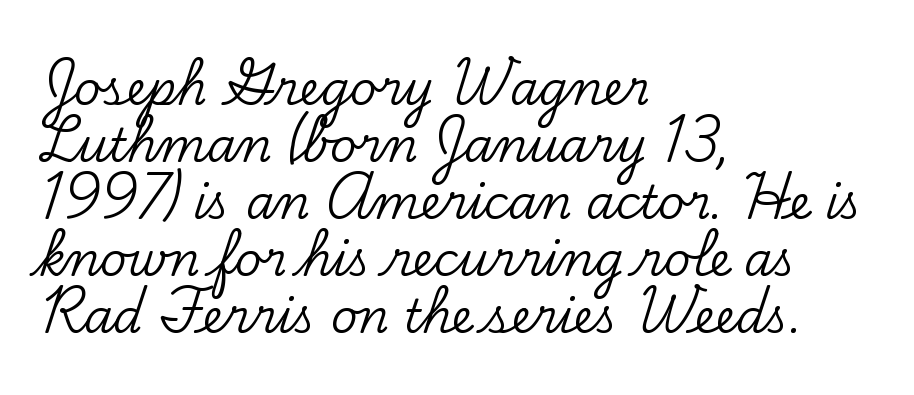
Line starts are locked; line ends wander. Honestly, there is no underline to notice here at all. These lines are rendered in a variable-pitch font. The type is set solid horizontally, with unmodified tracking.
